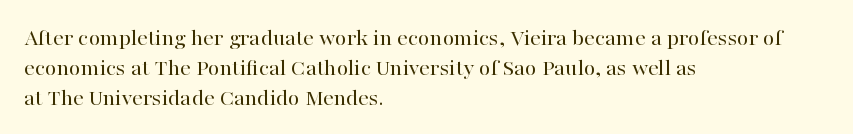
Q: Is the text bold? A: No.
Q: Is the text italic (slanted)? A: No, it is upright.
Q: Is the text underlined? A: No.
Q: How is the paragraph aligned? A: Left-aligned.
Q: Is the spacing between letters normal or unusually wide? A: Normal.
